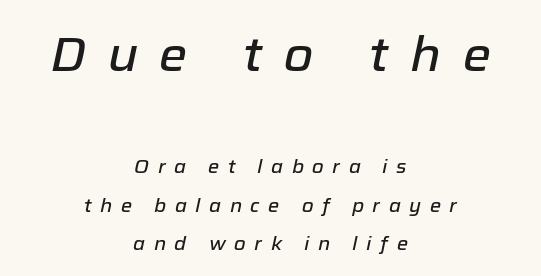
Does the copy run flush right? No — it is centered line by line. Honestly, the rows look like they've been pulled way apart. Beneath every word, the page is bare. These lines are rendered in a variable-pitch font. Inter-character spacing is expanded well beyond the font's built-in metrics.
